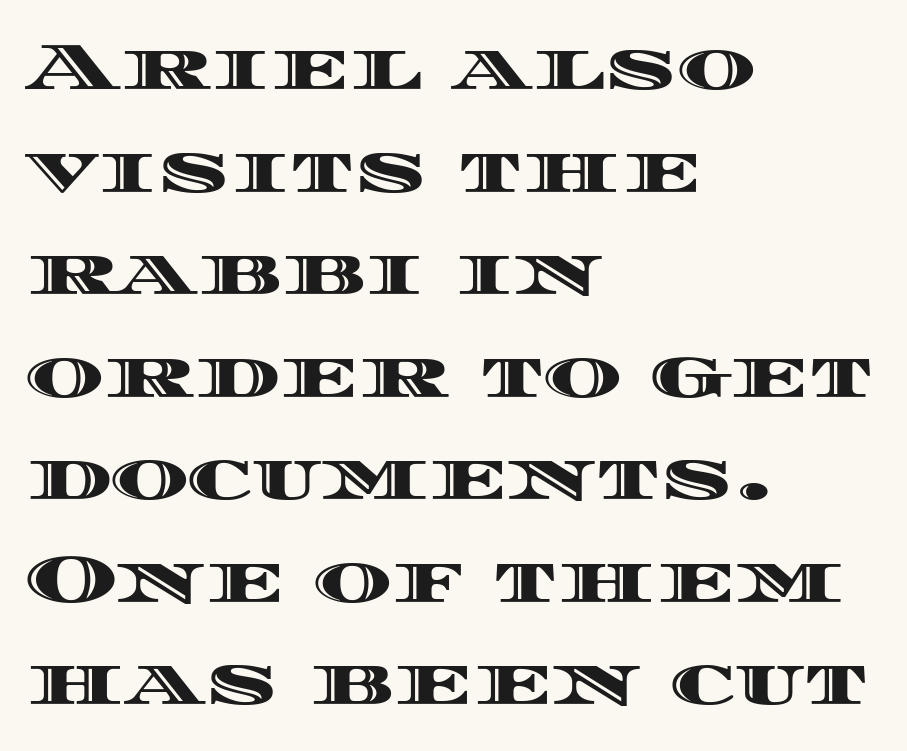
The image shows 67 px wide type, upright; set left-aligned, normal line spacing (1.53x), normal letter spacing, not underlined; a large x-height.
